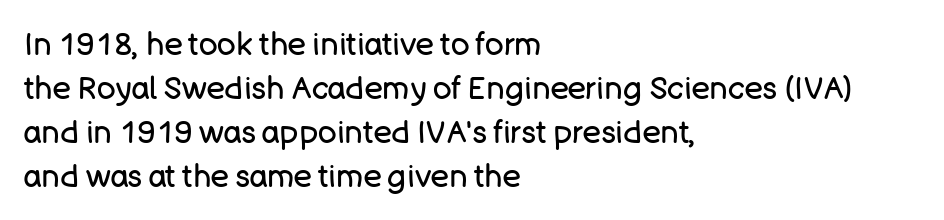
Short note: letters normally spaced. Honestly, the row spacing looks completely unremarkable. Teacher's note: observe the even left margin — that is flush-left alignment. The glyphs in this specimen are sans serif. Think of a printed novel: that variable character pitch is what you see here. Ordinary non-slanted type is in use.
